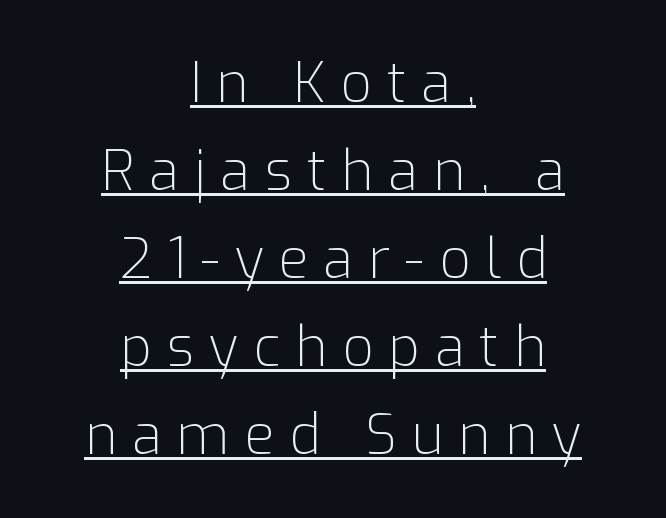
Q: Is the text bold? A: No.
Q: Is the text italic (slanted)? A: No, it is upright.
Q: Is the typeface a serif or a sans-serif typeface? A: Sans-serif.
Q: Is the text underlined? A: Yes.
Q: How is the paragraph aligned? A: Centered.
Q: Is the spacing between letters normal or unusually wide? A: Unusually wide.
Q: Is the spacing between lines tight, normal or loose? A: Normal.
Q: Width (condensed, normal, or wide)? A: Normal.
Q: Stroke contrast? A: Low.
Q: x-height? A: Medium.
Q: Monospaced? A: No.
